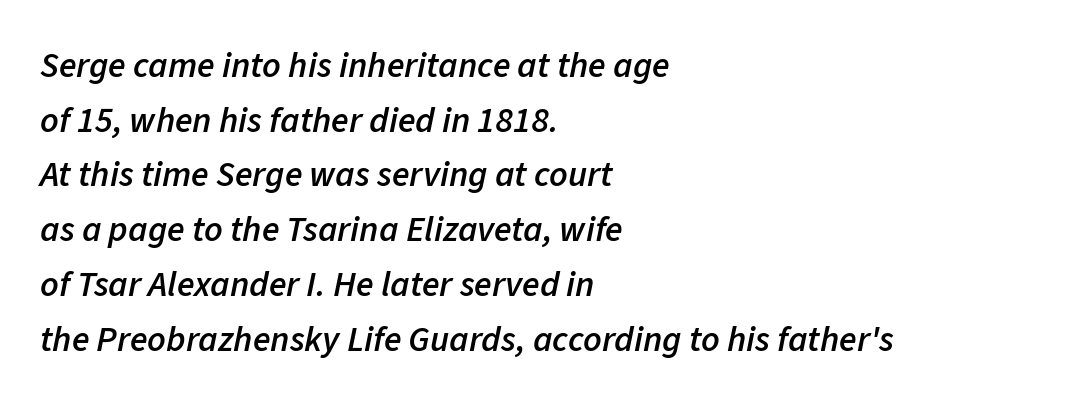
{"italic": "yes", "lean": "right", "slant_degrees": 11, "bold": "semi", "weight": "semibold", "width": "normal", "stroke_contrast": "low", "x_height": "medium", "monospaced": "no", "underline": "no", "align": "left", "line_spacing": "normal", "line_spacing_ratio": 1.52, "letter_spacing": "normal", "letter_spacing_em": 0.0, "glyph_px": 36}
